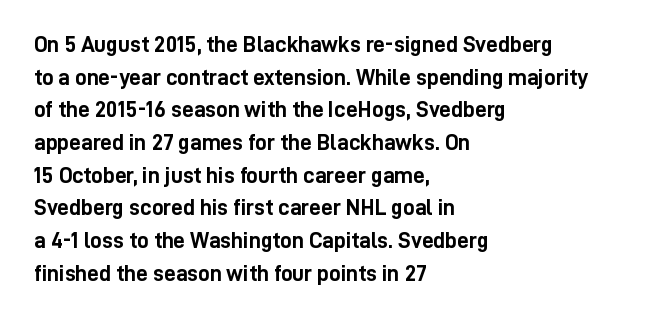
The image shows 23 px bold type, upright; set left-aligned, normal line spacing (1.42x), normal letter spacing, not underlined.
